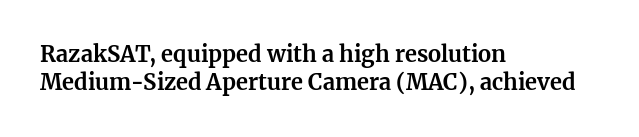
{"italic": "no", "bold": "yes", "underline": "no", "align": "left", "line_spacing": "normal", "line_spacing_ratio": 1.29, "letter_spacing": "normal", "letter_spacing_em": 0.0, "glyph_px": 22}
